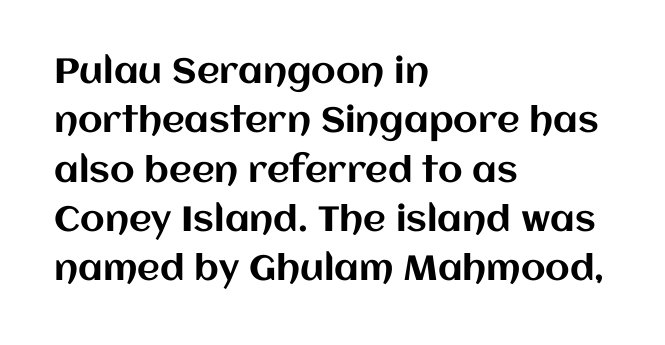
Q: Is the text italic (slanted)? A: No, it is upright.
Q: Is the text underlined? A: No.
Q: How is the paragraph aligned? A: Left-aligned.
Q: Is the spacing between letters normal or unusually wide? A: Normal.
Q: Is the spacing between lines tight, normal or loose? A: Normal.
Q: Width (condensed, normal, or wide)? A: Normal.
Q: Stroke contrast? A: Medium.
Q: x-height? A: Large.
Q: Monospaced? A: No.
